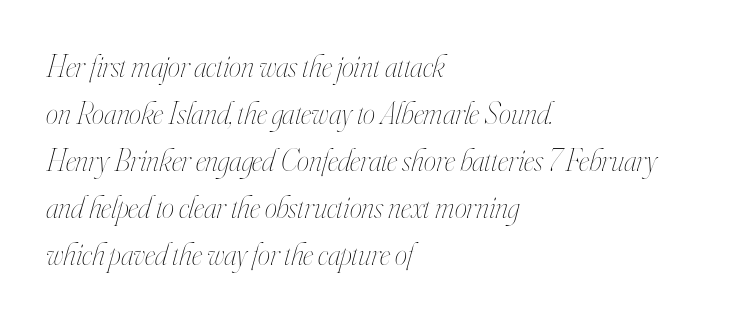
{"italic": "yes", "lean": "right", "slant_degrees": 16, "bold": "no", "weight": "thin", "width": "condensed", "stroke_contrast": "high", "x_height": "small", "monospaced": "no", "underline": "no", "align": "left", "line_spacing": "normal", "line_spacing_ratio": 1.52, "letter_spacing": "normal", "letter_spacing_em": 0.0, "glyph_px": 31}
